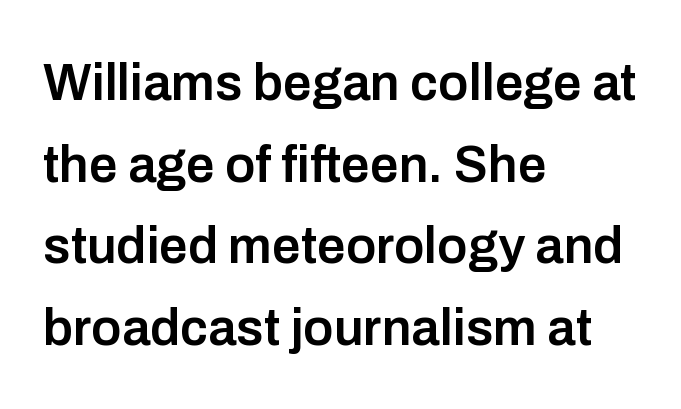
{"serif": "no", "italic": "no", "bold": "semi", "weight": "semibold", "width": "normal", "stroke_contrast": "low", "x_height": "medium", "monospaced": "no", "underline": "no", "align": "left", "line_spacing": "normal", "line_spacing_ratio": 1.6, "letter_spacing": "normal", "letter_spacing_em": 0.0, "glyph_px": 51}
